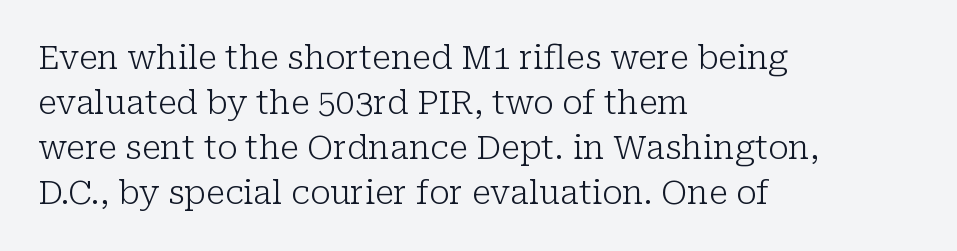
The image shows 33 px light serif type, upright; set left-aligned, normal line spacing (1.36x), normal letter spacing, not underlined; low stroke contrast and a medium x-height.
